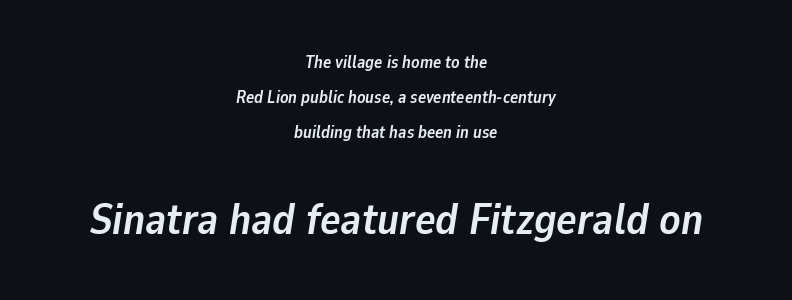
The passage shown is emphatically bold. Notice how the stems are inclined rather than vertical — that's the hallmark of italics. Typesetter's note — lower block bumped up in size, upper block left smaller. Vertical spacing — loose.
